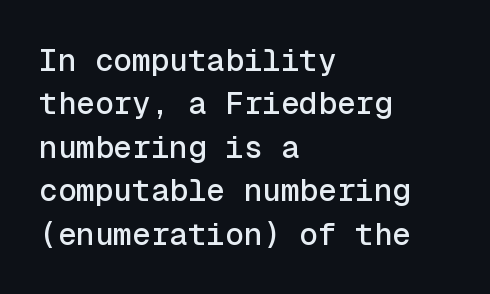
A roman cut, with each character standing at attention. Horizontally, the lines are justified to the leading edge only. Letter spacing: default. Horizontal bands of white between lines are of average thickness.
